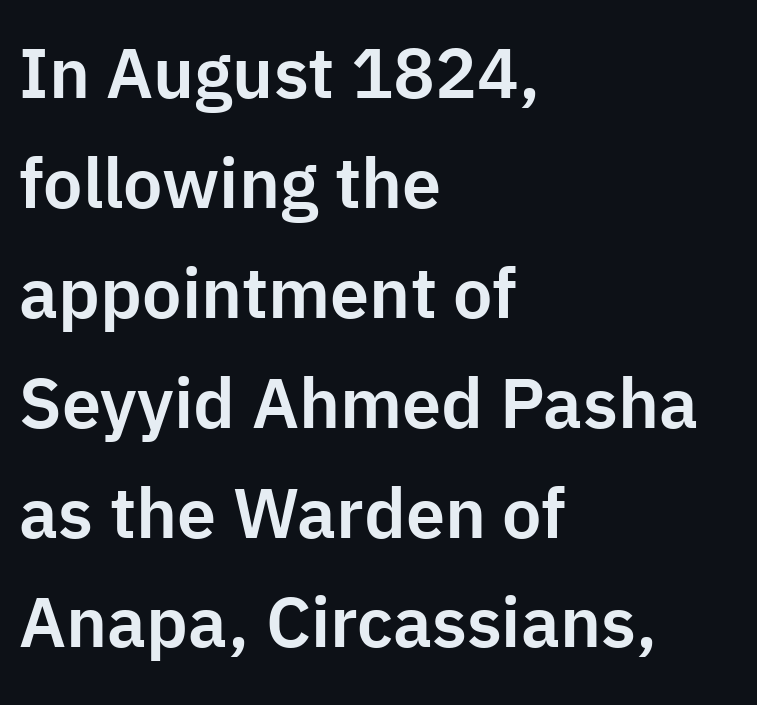
Q: Is the text italic (slanted)? A: No, it is upright.
Q: Is the typeface a serif or a sans-serif typeface? A: Sans-serif.
Q: Is the text underlined? A: No.
Q: How is the paragraph aligned? A: Left-aligned.
Q: Is the spacing between letters normal or unusually wide? A: Normal.
Q: Is the spacing between lines tight, normal or loose? A: Normal.
Q: Width (condensed, normal, or wide)? A: Normal.
Q: Stroke contrast? A: Low.
Q: x-height? A: Medium.
Q: Monospaced? A: No.
